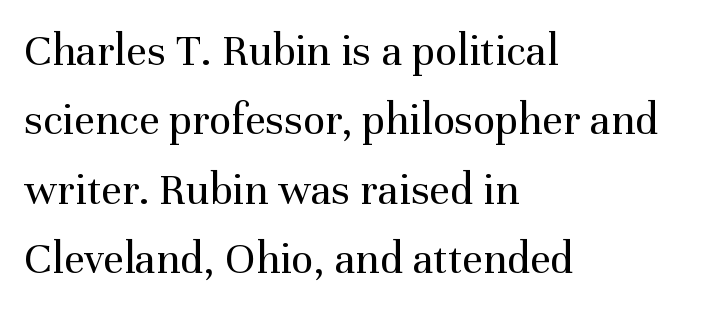
The leading is moderate, giving the passage an even texture. Does the copy run flush right? No — it runs flush left. This sample has the flowing, uneven cadence of proportional lettering. The area under the type is left untouched.
